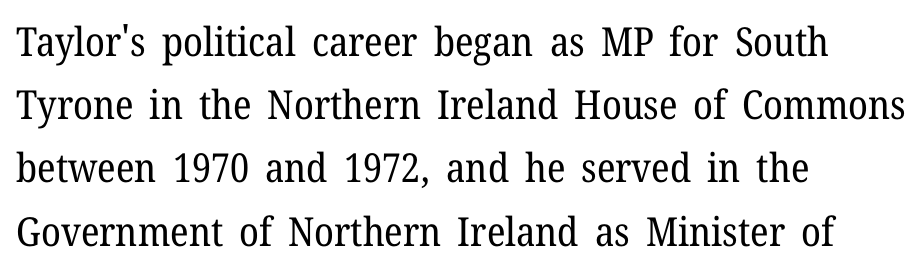
Q: Is the text bold? A: No.
Q: Is the text italic (slanted)? A: No, it is upright.
Q: Is the typeface a serif or a sans-serif typeface? A: Serif.
Q: Is the text underlined? A: No.
Q: How is the paragraph aligned? A: Left-aligned.
Q: Is the spacing between letters normal or unusually wide? A: Normal.
Q: Is the spacing between lines tight, normal or loose? A: Normal.
Q: Width (condensed, normal, or wide)? A: Normal.
Q: Stroke contrast? A: Low.
Q: x-height? A: Medium.
Q: Monospaced? A: No.
